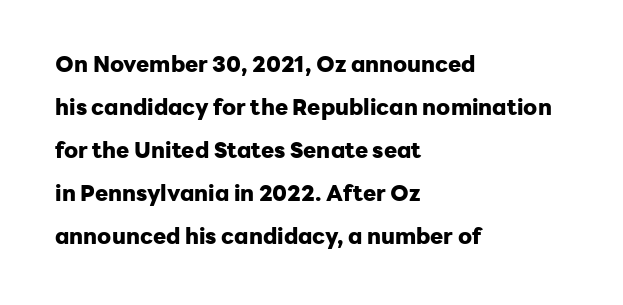
Q: Is the text bold? A: Yes.
Q: Is the text italic (slanted)? A: No, it is upright.
Q: Is the text underlined? A: No.
Q: How is the paragraph aligned? A: Left-aligned.
Q: Is the spacing between letters normal or unusually wide? A: Normal.
Q: Is the spacing between lines tight, normal or loose? A: Loose.
